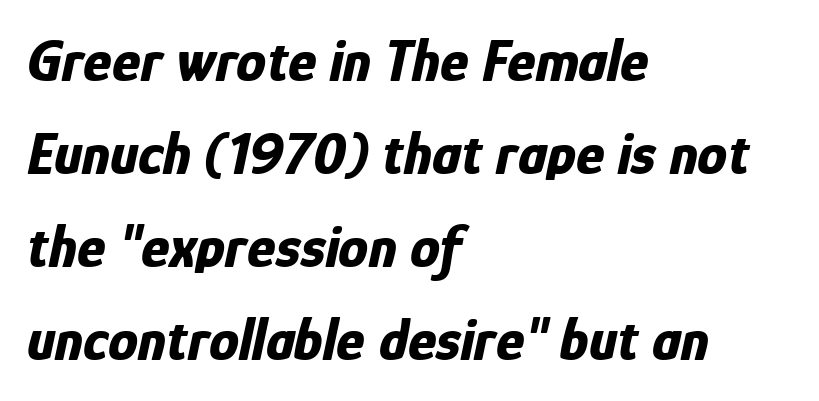
The image shows 60 px bold, condensed type, italic (leaning right); set left-aligned, normal line spacing (1.55x), normal letter spacing, not underlined; low stroke contrast and a medium x-height.
